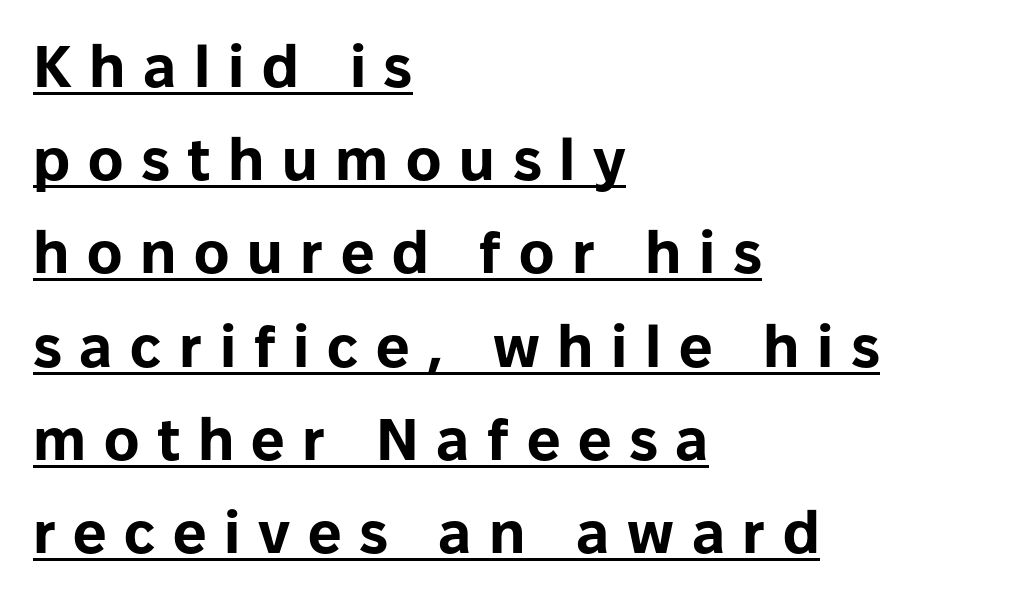
The image shows 59 px bold sans-serif type, upright; set left-aligned, normal line spacing (1.58x), unusually wide letter spacing (+0.3 em), underlined; low stroke contrast and a medium x-height.
